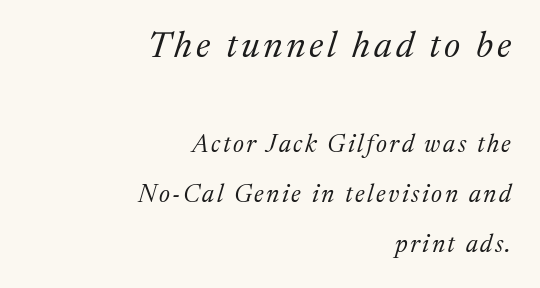
Style check: oblique. The letters advance in unequal steps, a hallmark of proportional type. Examine the stroke ends and you'll spot serifs. Horizontally, the lines are justified to the trailing edge only. Unmarked baselines from the first word to the last.
